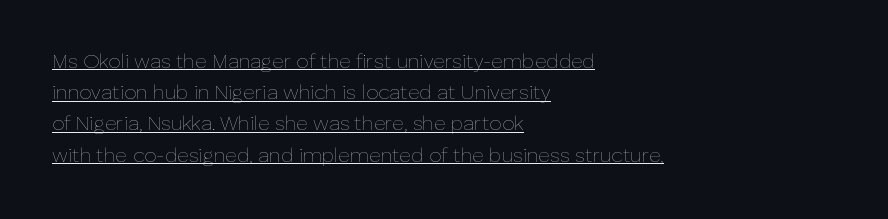
Q: Is the text bold? A: No.
Q: Is the text italic (slanted)? A: No, it is upright.
Q: Is the text underlined? A: Yes.
Q: How is the paragraph aligned? A: Left-aligned.
Q: Is the spacing between letters normal or unusually wide? A: Normal.
Q: Is the spacing between lines tight, normal or loose? A: Normal.
